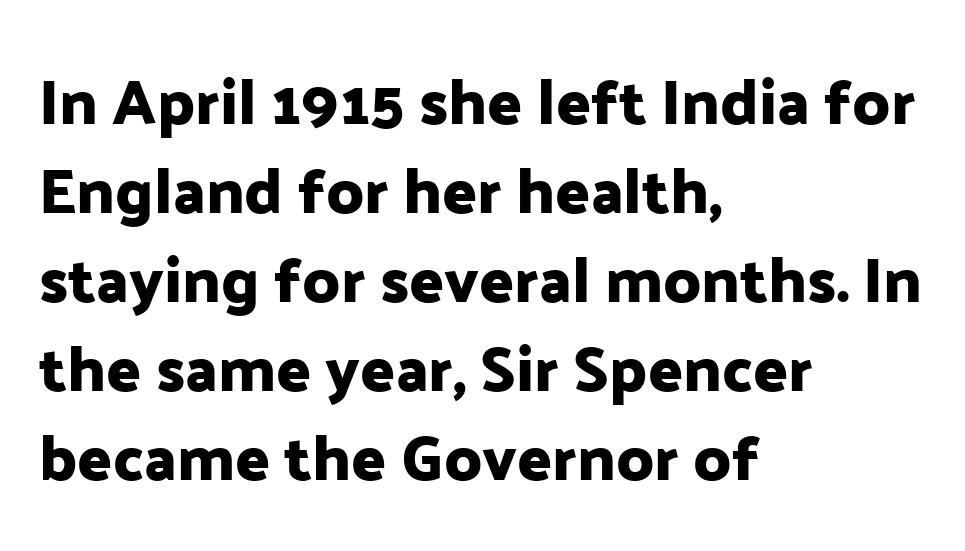
{"serif": "no", "italic": "no", "width": "normal", "stroke_contrast": "low", "x_height": "medium", "monospaced": "no", "underline": "no", "align": "left", "line_spacing": "normal", "line_spacing_ratio": 1.39, "letter_spacing": "normal", "letter_spacing_em": 0.0, "glyph_px": 64}
